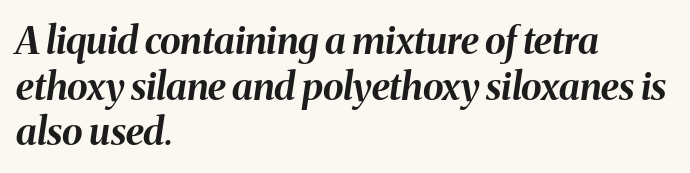
The image shows 38 px bold type, italic (leaning right); set left-aligned, line spacing 1.2x, normal letter spacing, not underlined; medium stroke contrast and a medium x-height.
